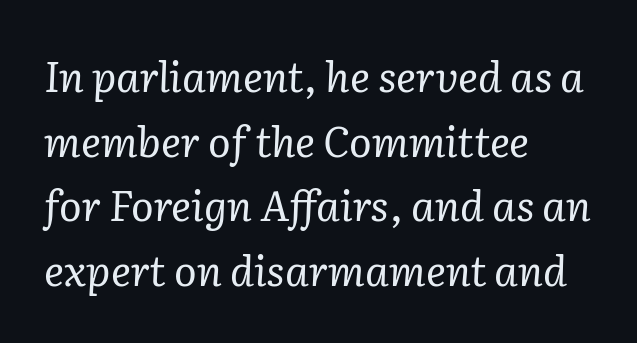
{"serif": "yes", "italic": "yes", "lean": "right", "slant_degrees": 2, "bold": "no", "weight": "regular", "width": "normal", "stroke_contrast": "low", "x_height": "medium", "monospaced": "no", "underline": "no", "align": "left", "line_spacing": "normal", "line_spacing_ratio": 1.54, "letter_spacing": "normal", "letter_spacing_em": 0.0, "glyph_px": 42}
